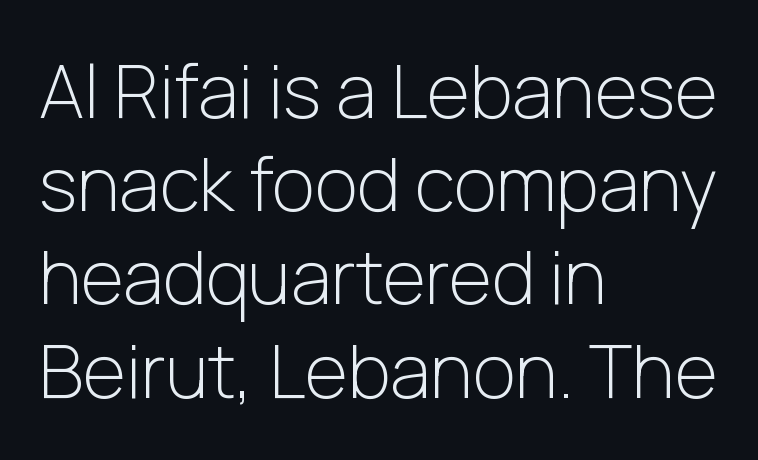
The image shows 74 px light sans-serif type, upright; set left-aligned, normal line spacing (1.26x), normal letter spacing, not underlined; low stroke contrast and a medium x-height.
